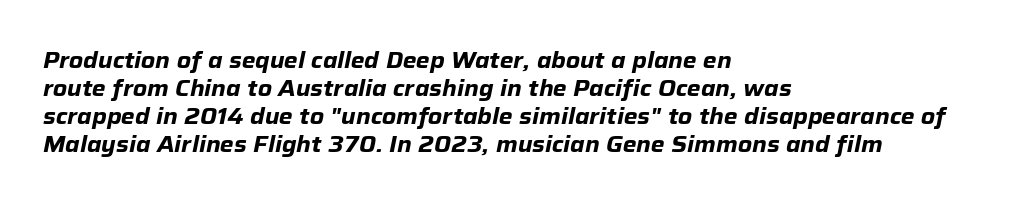
Q: Is the text bold? A: Yes.
Q: Is the text italic (slanted)? A: Yes, it leans right by about 12 degrees.
Q: Is the text underlined? A: No.
Q: How is the paragraph aligned? A: Left-aligned.
Q: Is the spacing between letters normal or unusually wide? A: Normal.
Q: Is the spacing between lines tight, normal or loose? A: Normal.
